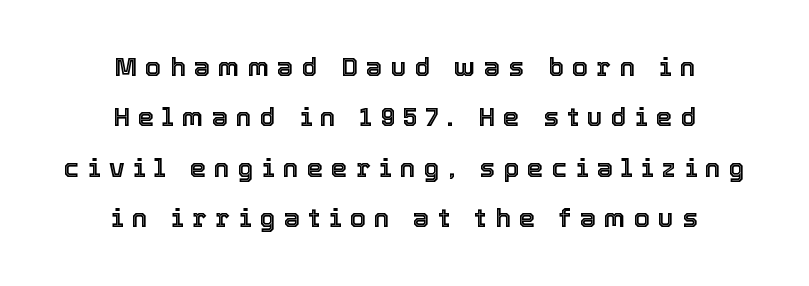
Q: Is the text italic (slanted)? A: No, it is upright.
Q: Is the text underlined? A: No.
Q: How is the paragraph aligned? A: Centered.
Q: Is the spacing between letters normal or unusually wide? A: Unusually wide.
Q: Is the spacing between lines tight, normal or loose? A: Loose.
